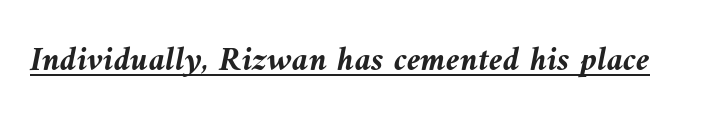
{"italic": "yes", "lean": "left", "slant_degrees": 9, "bold": "yes", "weight": "semibold", "width": "normal", "stroke_contrast": "medium", "x_height": "medium", "monospaced": "no", "underline": "yes", "letter_spacing": "normal", "letter_spacing_em": 0.0, "glyph_px": 35}
